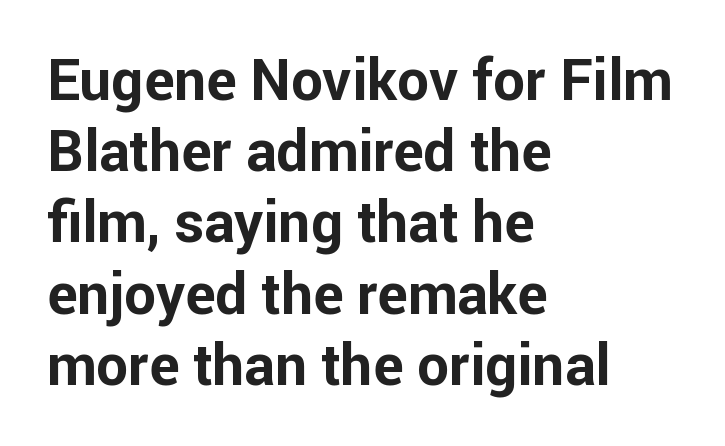
The image shows 57 px bold sans-serif type, upright; set left-aligned, normal line spacing (1.25x), normal letter spacing, not underlined; low stroke contrast and a medium x-height.
